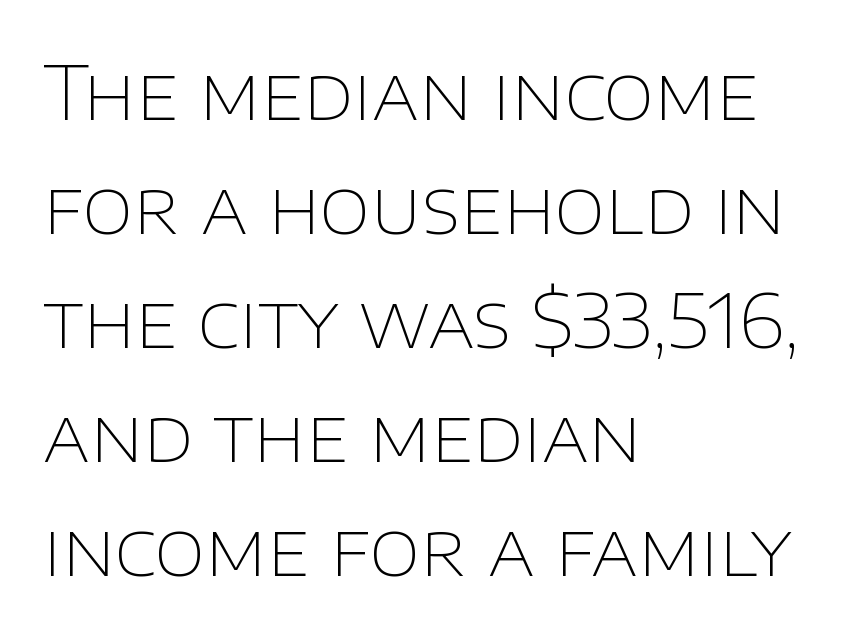
Q: Is the text bold? A: No.
Q: Is the text italic (slanted)? A: No, it is upright.
Q: Is the typeface a serif or a sans-serif typeface? A: Sans-serif.
Q: Is the text underlined? A: No.
Q: How is the paragraph aligned? A: Left-aligned.
Q: Is the spacing between letters normal or unusually wide? A: Normal.
Q: Is the spacing between lines tight, normal or loose? A: Normal.
Q: Width (condensed, normal, or wide)? A: Normal.
Q: Stroke contrast? A: Low.
Q: x-height? A: Large.
Q: Monospaced? A: No.
